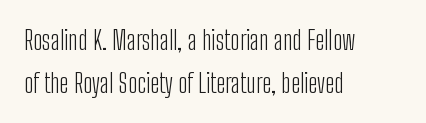
Does the copy run flush right? No — it runs flush left. A roman cut, with each character standing at attention. The horizontal fit of the characters is conventional and even. No extra ink here — the face is not bold. Descender tails drop into unmarked territory.
